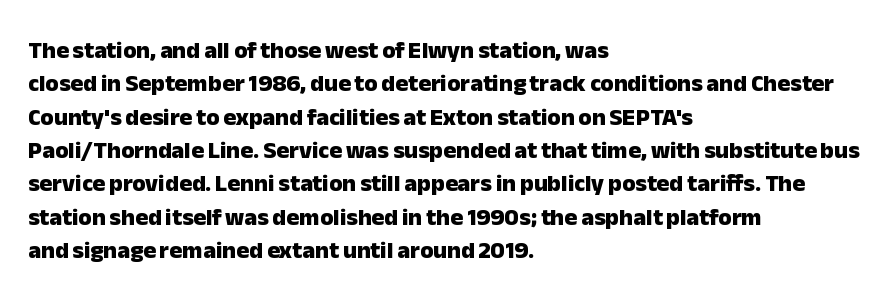
{"italic": "no", "bold": "yes", "underline": "no", "align": "left", "line_spacing": "normal", "line_spacing_ratio": 1.39, "letter_spacing": "normal", "letter_spacing_em": 0.0, "glyph_px": 24}
